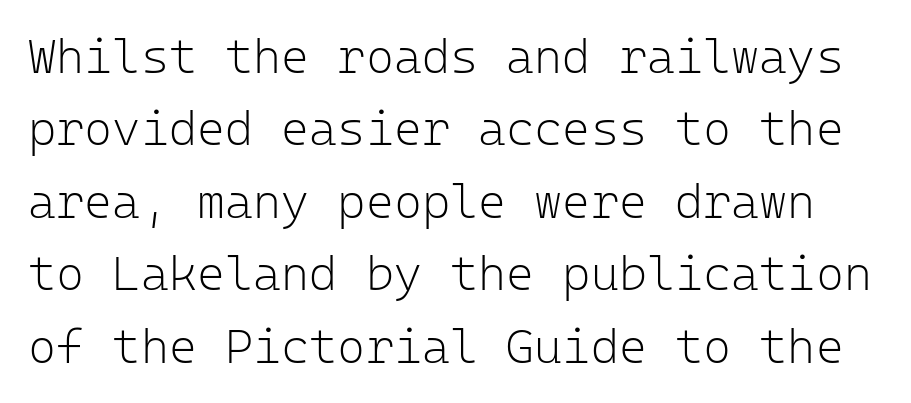
{"serif": "no", "italic": "no", "bold": "no", "weight": "light", "width": "normal", "stroke_contrast": "low", "x_height": "medium", "monospaced": "yes", "underline": "no", "line_spacing": "normal", "line_spacing_ratio": 1.51, "letter_spacing": "normal", "letter_spacing_em": 0.0, "glyph_px": 48}
